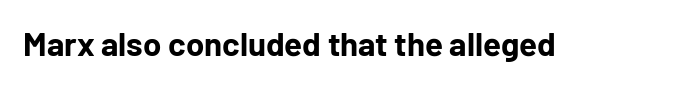
The image shows 33 px bold sans-serif type, upright; set normal letter spacing, not underlined; low stroke contrast and a medium x-height.
